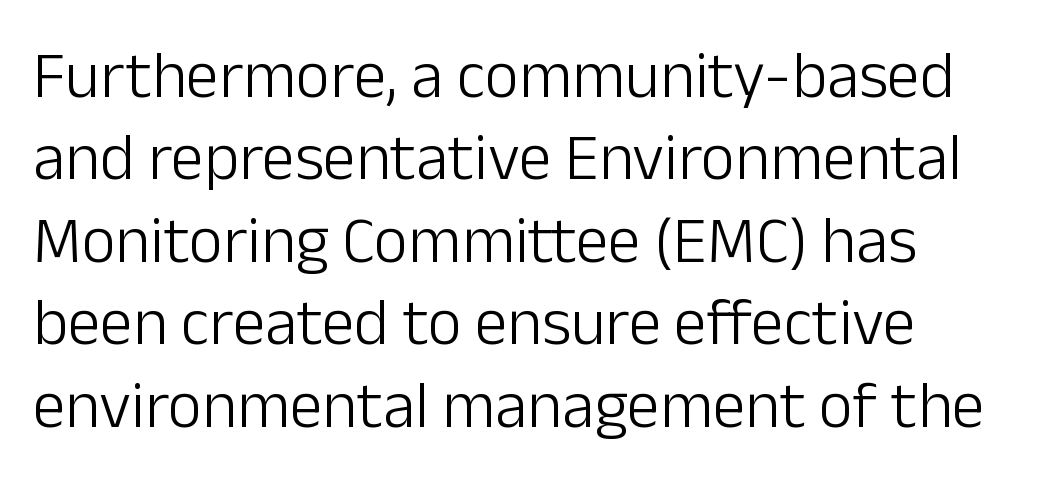
These lines are set flush left with a ragged right edge. The passage shown is typeset with a sans-serif family. Words appear dense and cohesive because spacing is normal. Bold? No — there's no thickening of the strokes. Spacing verdict: proportional, widths tailored to each character.
